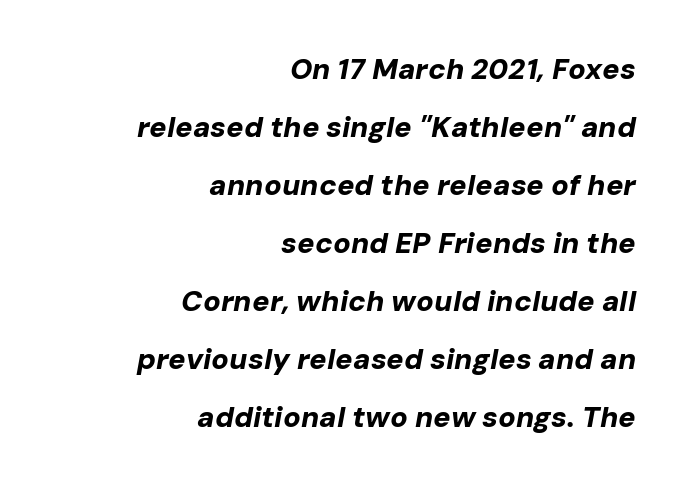
{"italic": "yes", "lean": "right", "slant_degrees": 10, "bold": "yes", "weight": "bold", "width": "normal", "stroke_contrast": "low", "x_height": "medium", "monospaced": "no", "underline": "no", "align": "right", "line_spacing": "loose", "line_spacing_ratio": 2.0, "letter_spacing": "normal", "letter_spacing_em": 0.0, "glyph_px": 29}
